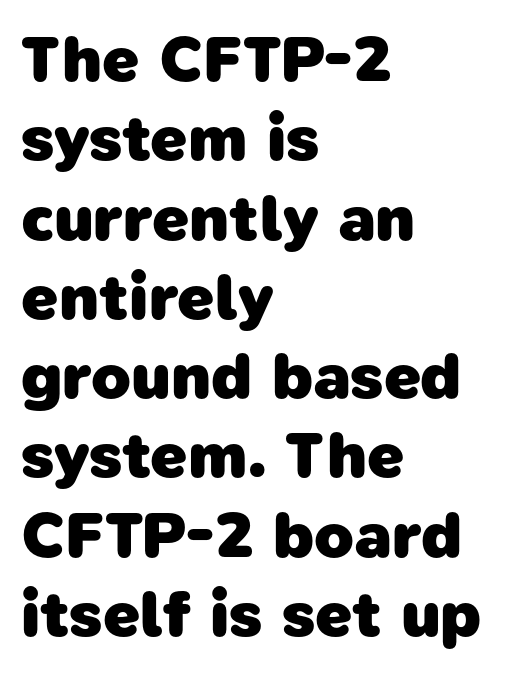
The image shows 65 px heavy sans-serif type; set left-aligned, line spacing 1.22x, normal letter spacing, not underlined; low stroke contrast and a medium x-height.
